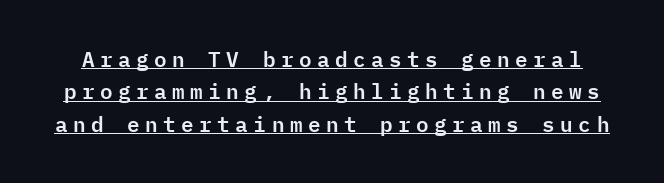
{"italic": "no", "underline": "yes", "line_spacing": "normal", "line_spacing_ratio": 1.54, "letter_spacing": "wide", "letter_spacing_em": 0.26, "glyph_px": 21}
